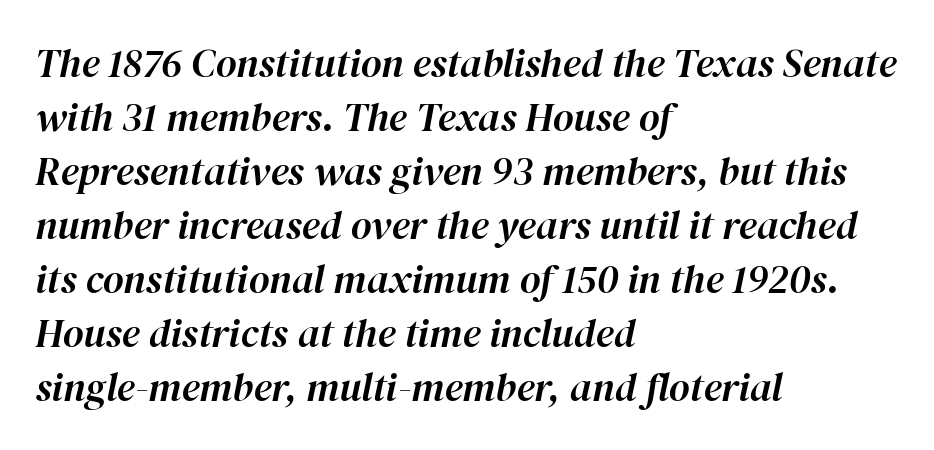
Q: Is the text italic (slanted)? A: Yes, it leans right by about 12 degrees.
Q: Is the text underlined? A: No.
Q: How is the paragraph aligned? A: Left-aligned.
Q: Is the spacing between letters normal or unusually wide? A: Normal.
Q: Is the spacing between lines tight, normal or loose? A: Normal.
Q: Width (condensed, normal, or wide)? A: Normal.
Q: Stroke contrast? A: High.
Q: x-height? A: Medium.
Q: Monospaced? A: No.
